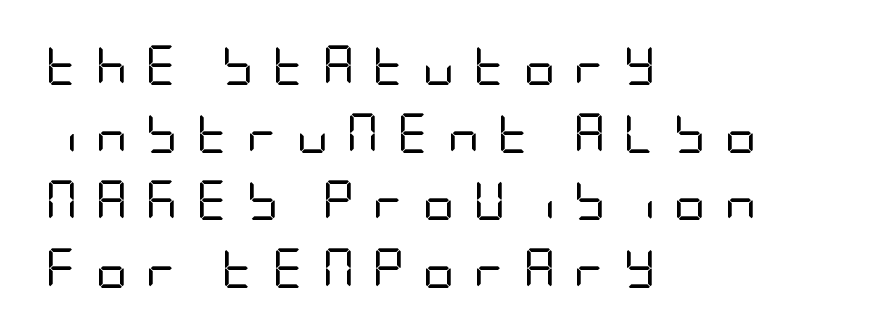
Q: Is the text bold? A: No.
Q: Is the text italic (slanted)? A: No, it is upright.
Q: Is the typeface a serif or a sans-serif typeface? A: Sans-serif.
Q: Is the text underlined? A: No.
Q: How is the paragraph aligned? A: Left-aligned.
Q: Is the spacing between letters normal or unusually wide? A: Unusually wide.
Q: Is the spacing between lines tight, normal or loose? A: Normal.
Q: Width (condensed, normal, or wide)? A: Condensed.
Q: Stroke contrast? A: Low.
Q: x-height? A: Large.
